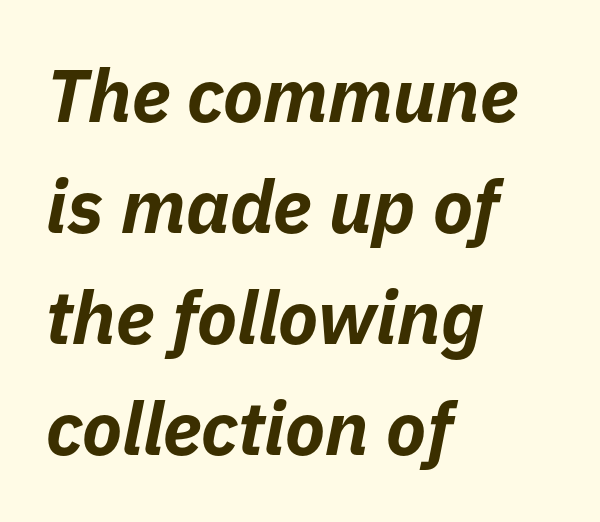
{"italic": "yes", "lean": "right", "slant_degrees": 11, "bold": "yes", "weight": "bold", "width": "normal", "stroke_contrast": "low", "x_height": "medium", "monospaced": "no", "underline": "no", "align": "left", "line_spacing": "normal", "line_spacing_ratio": 1.5, "letter_spacing": "normal", "letter_spacing_em": 0.0, "glyph_px": 74}
